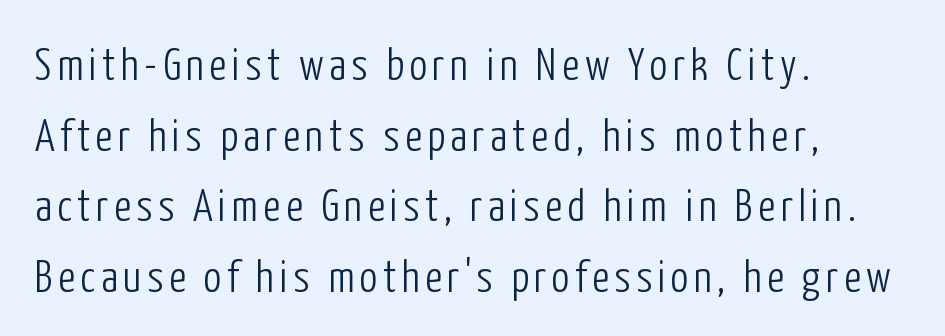
{"serif": "no", "italic": "no", "bold": "no", "weight": "light", "width": "condensed", "stroke_contrast": "low", "x_height": "medium", "monospaced": "no", "underline": "no", "align": "left", "line_spacing": "normal", "line_spacing_ratio": 1.57, "glyph_px": 45}
